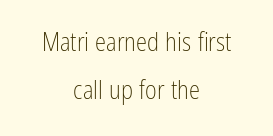
The image shows 25 px text type, upright; set centered, loose line spacing (1.93x), normal letter spacing, not underlined.
